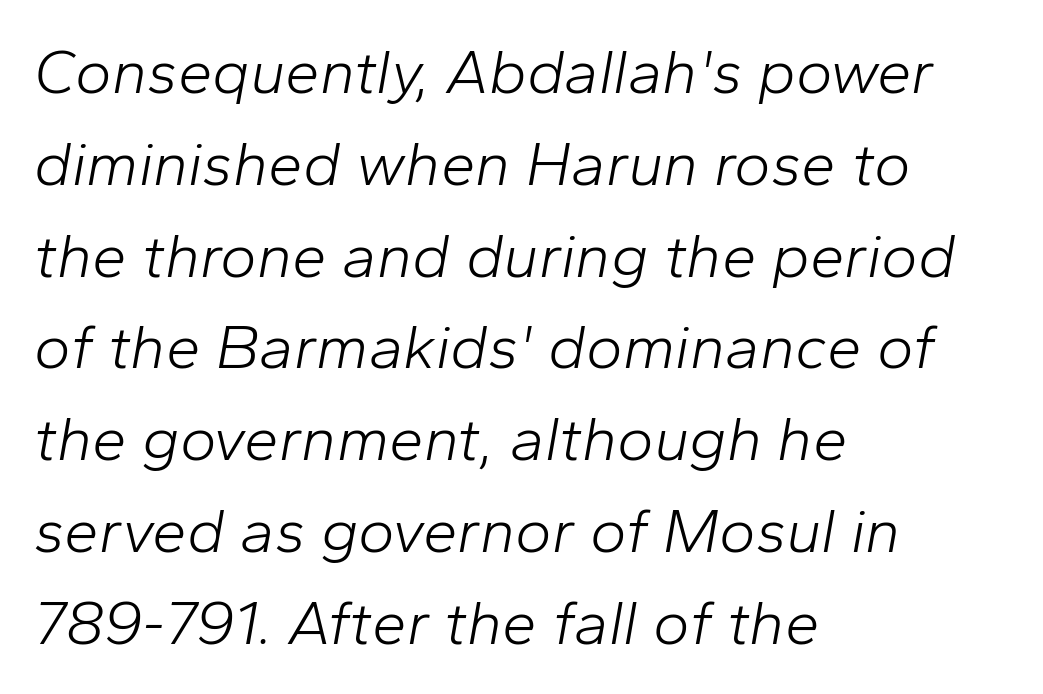
The image shows 62 px light type, italic (leaning right); set left-aligned, normal line spacing (1.48x), normal letter spacing, not underlined; low stroke contrast and a medium x-height.
